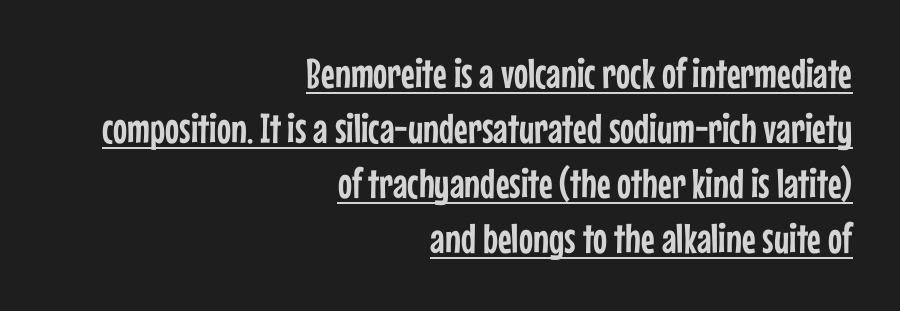
{"serif": "no", "italic": "no", "width": "condensed", "stroke_contrast": "low", "x_height": "medium", "monospaced": "no", "underline": "yes", "align": "right", "line_spacing": "normal", "line_spacing_ratio": 1.31, "letter_spacing": "normal", "letter_spacing_em": 0.0, "glyph_px": 42}
